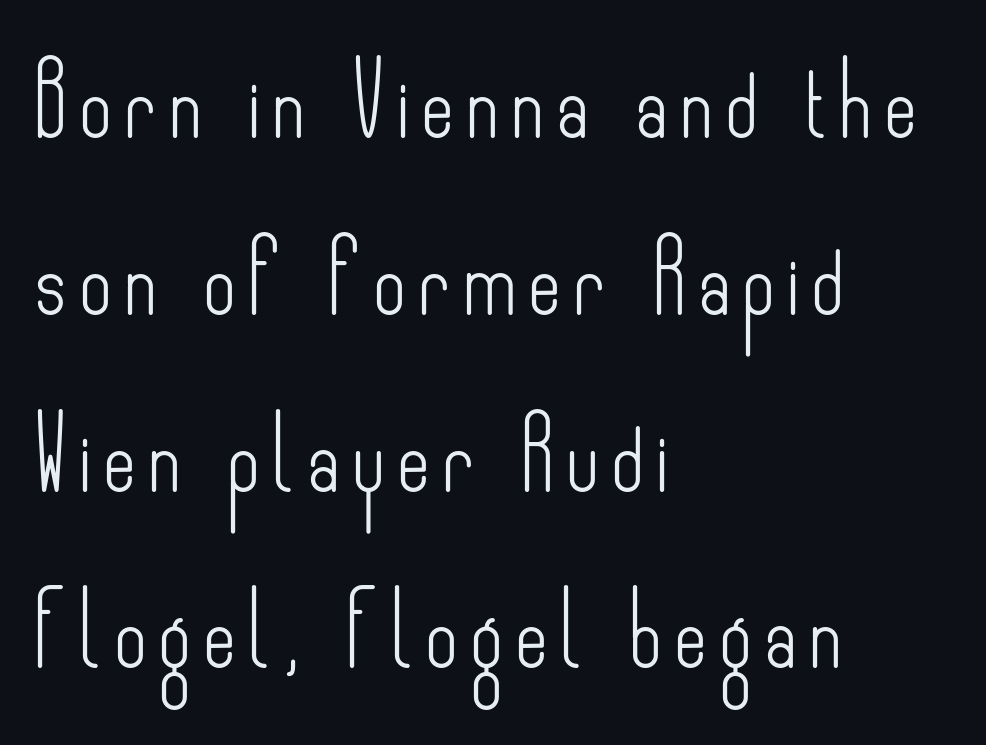
These lines stack with their left ends in a neat column. Descenders hang freely into open space. The lines are spread far apart with generous leading. Ascenders rise straight up at ninety degrees. Stroke terminals: plain, sans-serif. Looks like regular typesetting: each glyph gets only the width it needs.
